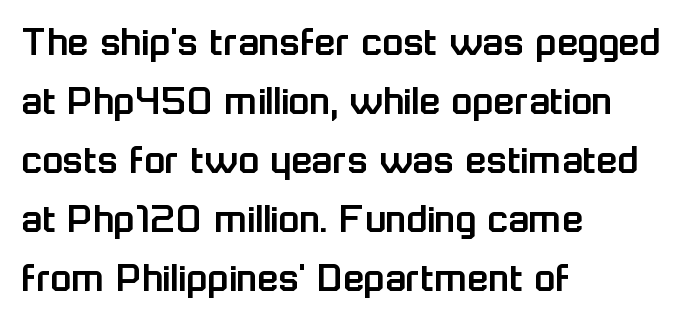
The image shows 43 px sans-serif type, upright; set left-aligned, normal line spacing (1.37x), normal letter spacing, not underlined; low stroke contrast and a medium x-height.
